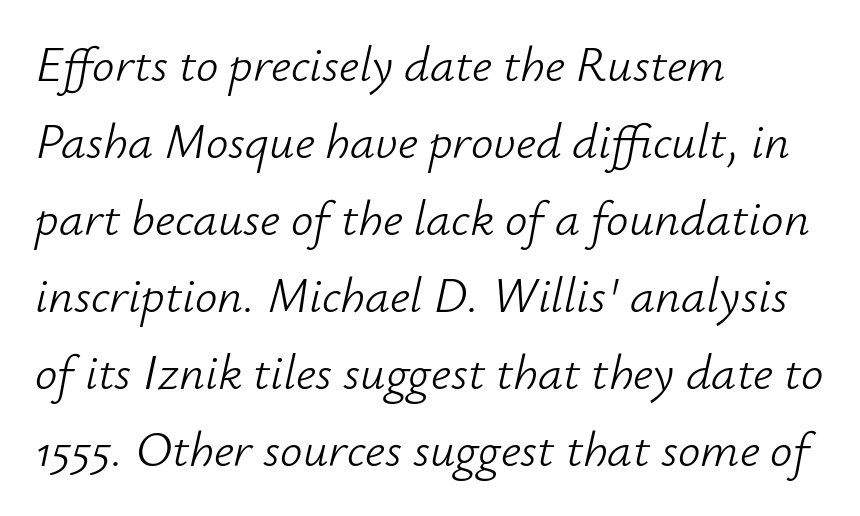
Q: Is the text bold? A: No.
Q: Is the text italic (slanted)? A: Yes, it leans right by about 12 degrees.
Q: Is the text underlined? A: No.
Q: How is the paragraph aligned? A: Left-aligned.
Q: Is the spacing between letters normal or unusually wide? A: Normal.
Q: Is the spacing between lines tight, normal or loose? A: Normal.
Q: Width (condensed, normal, or wide)? A: Normal.
Q: Stroke contrast? A: Low.
Q: x-height? A: Small.
Q: Monospaced? A: No.
